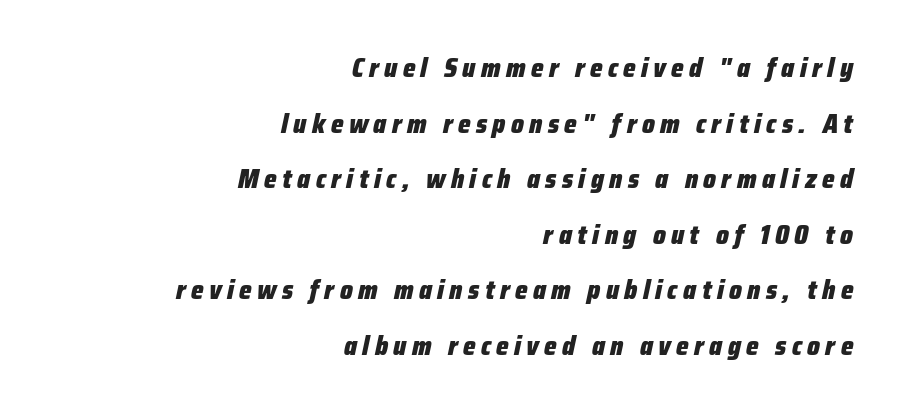
The image shows 27 px bold type, italic (leaning right); set right-aligned, loose line spacing (2.06x), unusually wide letter spacing (+0.2 em), not underlined.
